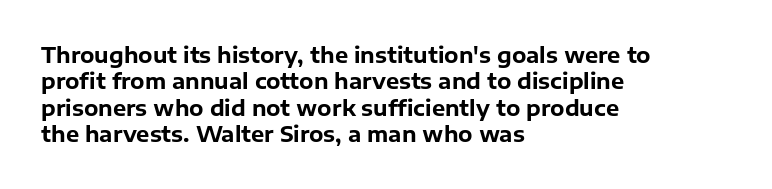
What weight is shown? A full bold with thick strokes. The lettering holds an erect, upright posture throughout. Plain, unruled lines of type. The rendering keeps characters at their native spacing. Leading: standard.
